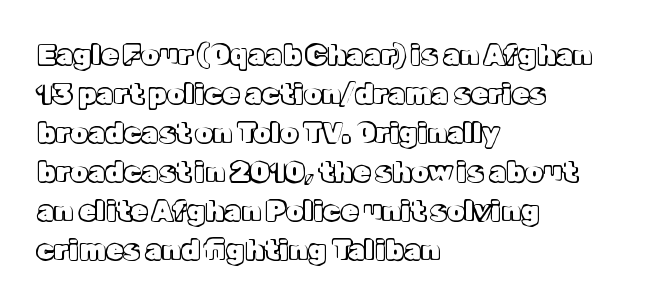
The specimen omits any rule beneath the text block's lines. Casual observation: everything's shoved over to the left. Look at the tracking — it's just the regular setting, nothing added. What's the leading like? Ordinary, nothing unusual. The letters advance in unequal steps, a hallmark of proportional type.
